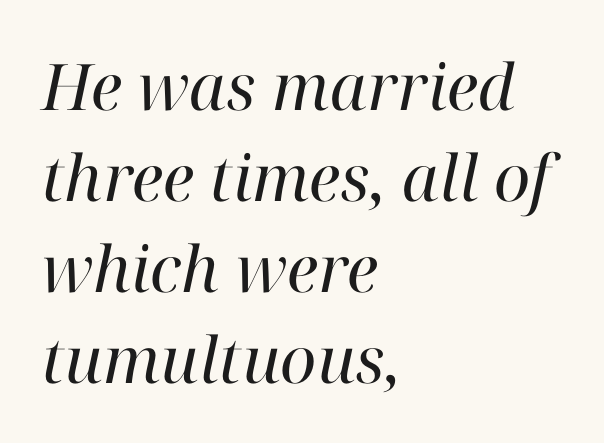
Q: Is the text bold? A: No.
Q: Is the text italic (slanted)? A: Yes, it leans right by about 12 degrees.
Q: Is the typeface a serif or a sans-serif typeface? A: Serif.
Q: Is the text underlined? A: No.
Q: How is the paragraph aligned? A: Left-aligned.
Q: Is the spacing between letters normal or unusually wide? A: Normal.
Q: Is the spacing between lines tight, normal or loose? A: Normal.
Q: Width (condensed, normal, or wide)? A: Normal.
Q: Stroke contrast? A: High.
Q: x-height? A: Medium.
Q: Monospaced? A: No.
